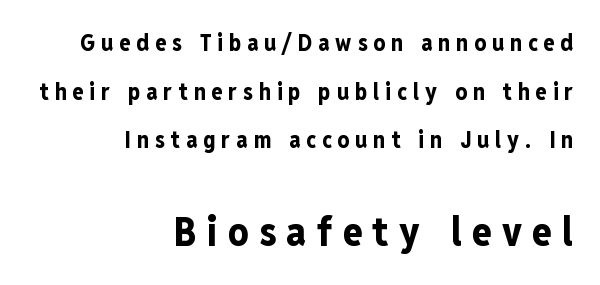
Q: Is the text bold? A: Yes.
Q: Is the text italic (slanted)? A: No, it is upright.
Q: Is the typeface a serif or a sans-serif typeface? A: Sans-serif.
Q: Is the text underlined? A: No.
Q: How is the paragraph aligned? A: Right-aligned.
Q: Is the spacing between letters normal or unusually wide? A: Unusually wide.
Q: Is the spacing between lines tight, normal or loose? A: Loose.
Q: Which block of text is set in a larger size, the first (top) or the second (bottom)? A: The second (bottom) one.
Q: Width (condensed, normal, or wide)? A: Condensed.
Q: Stroke contrast? A: Low.
Q: x-height? A: Medium.
Q: Monospaced? A: No.
